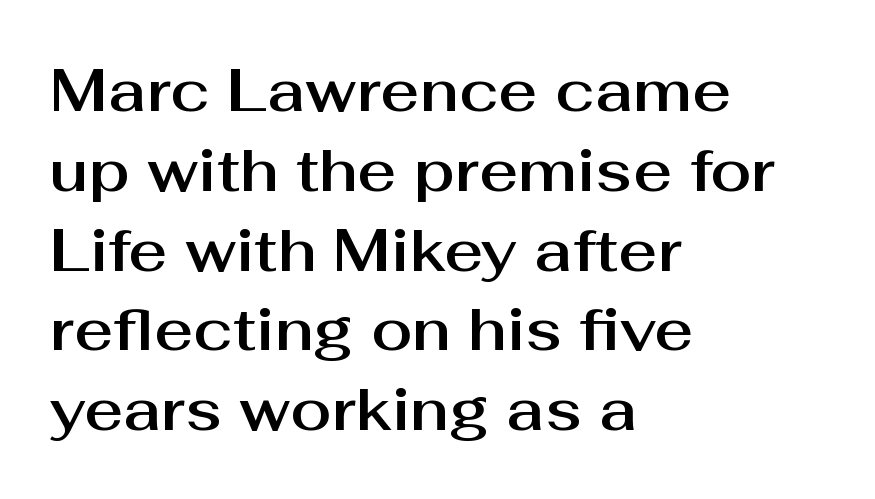
Q: Is the text italic (slanted)? A: No, it is upright.
Q: Is the typeface a serif or a sans-serif typeface? A: Sans-serif.
Q: Is the text underlined? A: No.
Q: How is the paragraph aligned? A: Left-aligned.
Q: Is the spacing between letters normal or unusually wide? A: Normal.
Q: Is the spacing between lines tight, normal or loose? A: Normal.
Q: Width (condensed, normal, or wide)? A: Normal.
Q: Stroke contrast? A: Medium.
Q: x-height? A: Medium.
Q: Monospaced? A: No.
